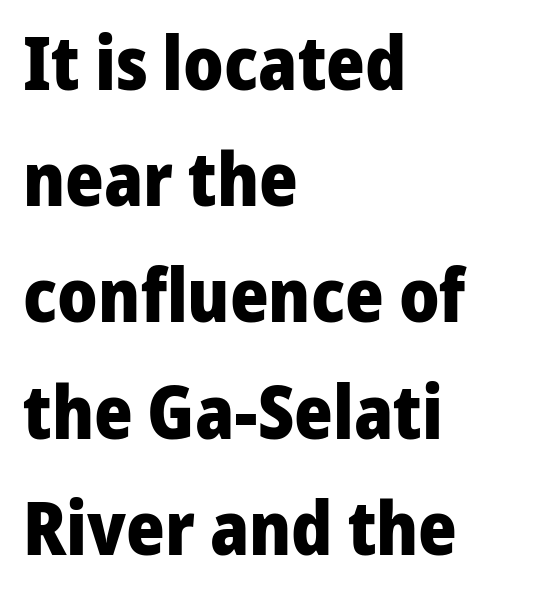
The image shows 74 px heavy sans-serif type, upright; set left-aligned, normal line spacing (1.57x), normal letter spacing, not underlined; low stroke contrast and a medium x-height.
